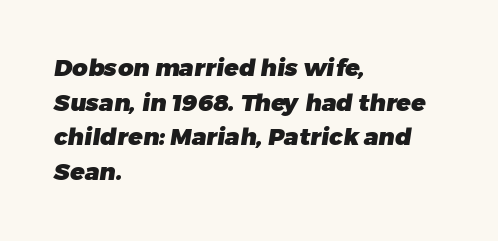
{"bold": "yes", "underline": "no", "align": "left", "line_spacing": "normal", "line_spacing_ratio": 1.44, "letter_spacing": "normal", "letter_spacing_em": 0.0, "glyph_px": 24}
